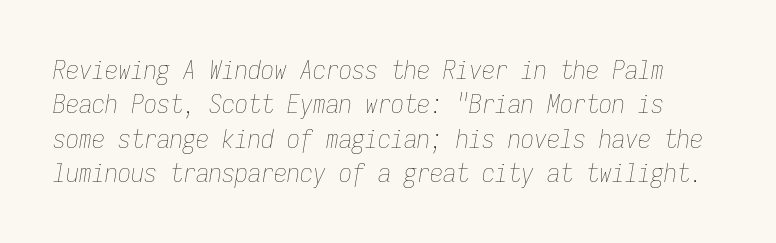
The image shows 26 px text type, italic (leaning right); set normal line spacing (1.32x), normal letter spacing, not underlined.
